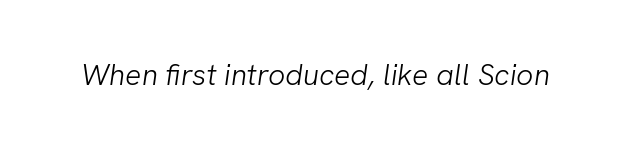
{"serif": "no", "bold": "no", "weight": "light", "width": "normal", "stroke_contrast": "low", "x_height": "medium", "monospaced": "no", "underline": "no", "letter_spacing": "normal", "letter_spacing_em": 0.0, "glyph_px": 30}
